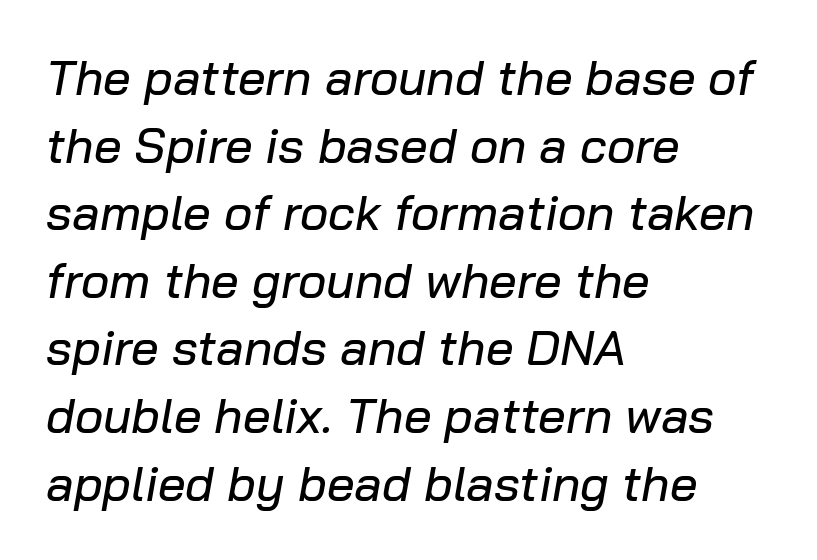
{"italic": "yes", "lean": "right", "slant_degrees": 10, "width": "normal", "stroke_contrast": "low", "x_height": "medium", "monospaced": "no", "underline": "no", "align": "left", "line_spacing": "normal", "line_spacing_ratio": 1.38, "letter_spacing": "normal", "letter_spacing_em": 0.0, "glyph_px": 49}
